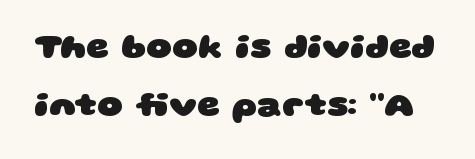
Q: Is the text bold? A: Yes.
Q: Is the typeface a serif or a sans-serif typeface? A: Sans-serif.
Q: Is the text underlined? A: No.
Q: Is the spacing between letters normal or unusually wide? A: Normal.
Q: Is the spacing between lines tight, normal or loose? A: Normal.
Q: Width (condensed, normal, or wide)? A: Wide.
Q: Stroke contrast? A: Low.
Q: x-height? A: Large.
Q: Monospaced? A: No.
